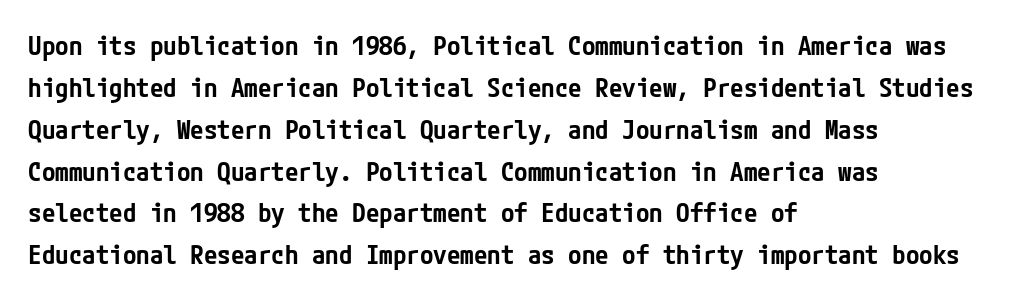
Q: Is the text bold? A: Semi-bold.
Q: Is the text italic (slanted)? A: No, it is upright.
Q: Is the text underlined? A: No.
Q: How is the paragraph aligned? A: Left-aligned.
Q: Is the spacing between letters normal or unusually wide? A: Normal.
Q: Is the spacing between lines tight, normal or loose? A: Normal.
